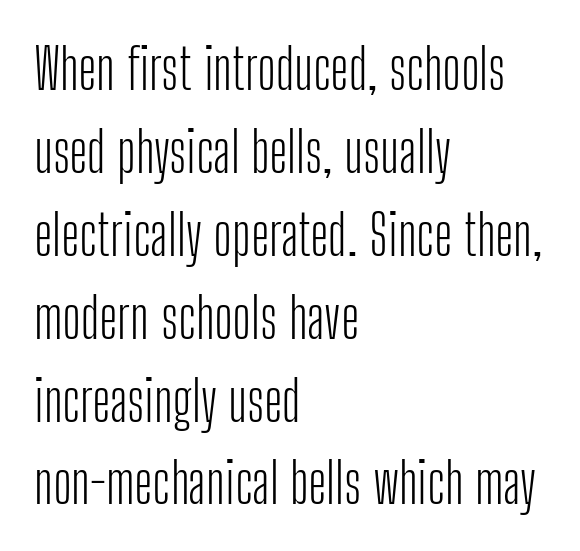
The image shows 56 px light, condensed sans-serif type, upright; set left-aligned, normal line spacing (1.48x), normal letter spacing, not underlined; low stroke contrast and a medium x-height.
